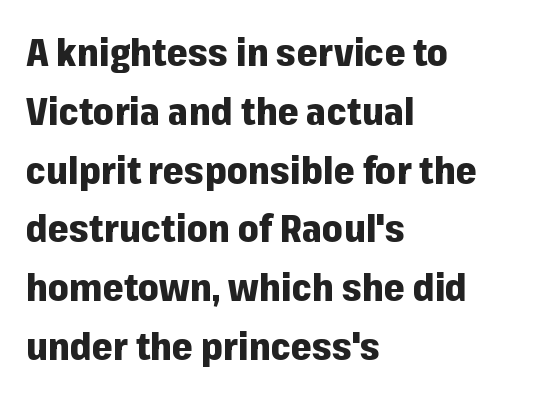
Q: Is the text bold? A: Yes.
Q: Is the text italic (slanted)? A: No, it is upright.
Q: Is the typeface a serif or a sans-serif typeface? A: Sans-serif.
Q: Is the text underlined? A: No.
Q: How is the paragraph aligned? A: Left-aligned.
Q: Is the spacing between letters normal or unusually wide? A: Normal.
Q: Is the spacing between lines tight, normal or loose? A: Normal.
Q: Width (condensed, normal, or wide)? A: Normal.
Q: Stroke contrast? A: Low.
Q: x-height? A: Medium.
Q: Monospaced? A: No.
